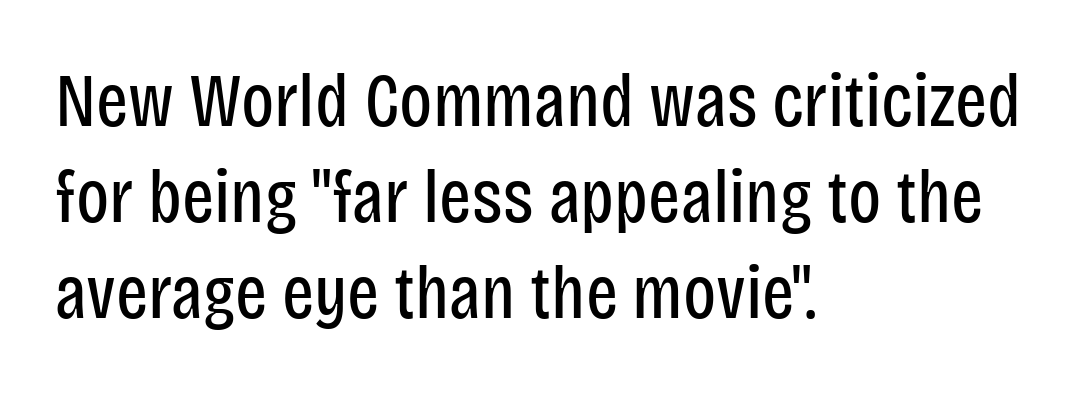
{"serif": "no", "italic": "no", "bold": "no", "weight": "regular", "width": "condensed", "stroke_contrast": "low", "x_height": "large", "monospaced": "no", "underline": "no", "align": "left", "line_spacing": "normal", "line_spacing_ratio": 1.26, "letter_spacing": "normal", "letter_spacing_em": 0.0, "glyph_px": 76}
